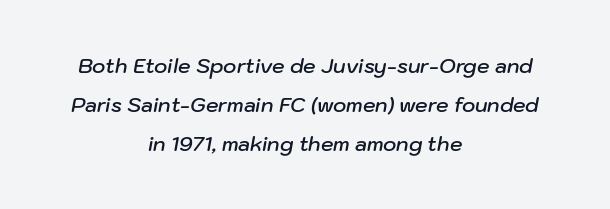
Q: Is the text bold? A: Semi-bold.
Q: Is the text italic (slanted)? A: Yes, it leans right by about 10 degrees.
Q: Is the text underlined? A: No.
Q: How is the paragraph aligned? A: Centered.
Q: Is the spacing between letters normal or unusually wide? A: Normal.
Q: Is the spacing between lines tight, normal or loose? A: Loose.
